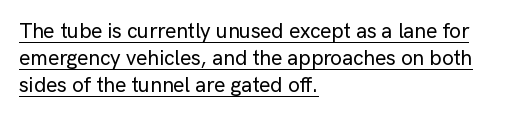
The image shows 21 px text type, upright; set left-aligned, normal line spacing (1.28x), normal letter spacing, underlined.
